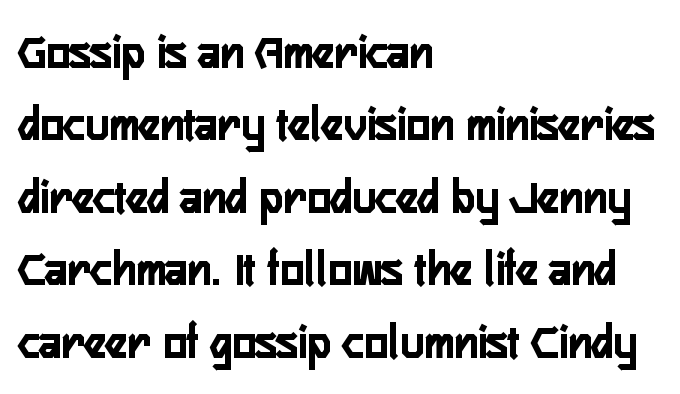
{"serif": "no", "italic": "no", "bold": "yes", "weight": "semibold", "width": "condensed", "stroke_contrast": "low", "x_height": "medium", "monospaced": "no", "underline": "no", "align": "left", "line_spacing": "normal", "line_spacing_ratio": 1.45, "letter_spacing": "normal", "letter_spacing_em": 0.0, "glyph_px": 50}
